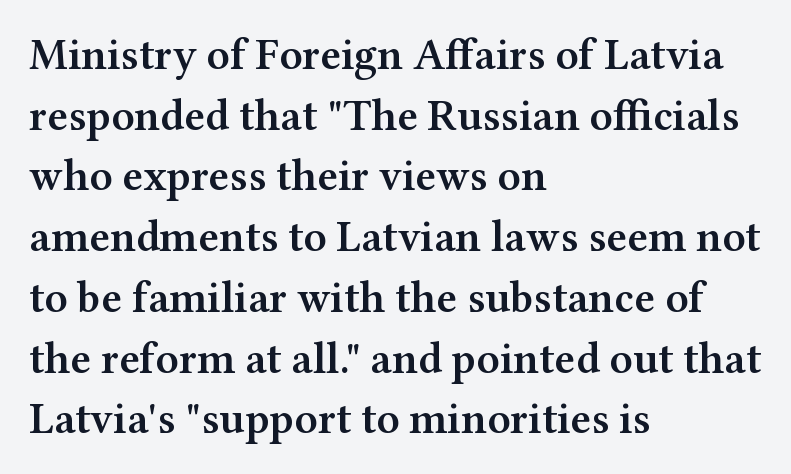
The image shows 44 px semibold, wide serif type, upright; set left-aligned, normal line spacing (1.38x), normal letter spacing, not underlined; medium stroke contrast and a medium x-height.
